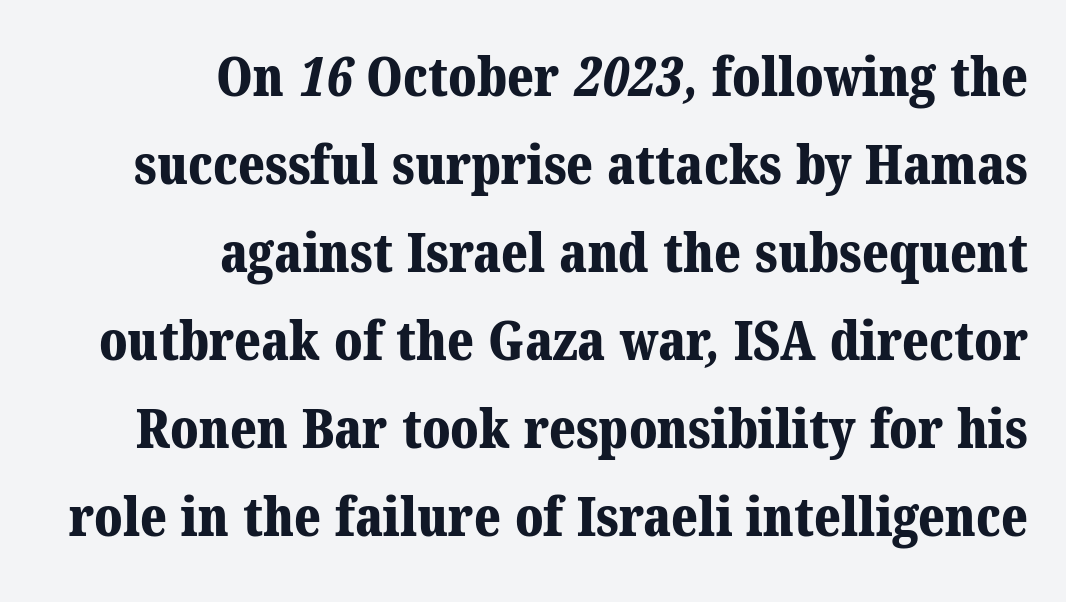
Q: Is the text bold? A: Yes.
Q: Is the typeface a serif or a sans-serif typeface? A: Serif.
Q: Is the text underlined? A: No.
Q: How is the paragraph aligned? A: Right-aligned.
Q: Is the spacing between letters normal or unusually wide? A: Normal.
Q: Is the spacing between lines tight, normal or loose? A: Normal.
Q: Width (condensed, normal, or wide)? A: Normal.
Q: Stroke contrast? A: Medium.
Q: x-height? A: Medium.
Q: Monospaced? A: No.
